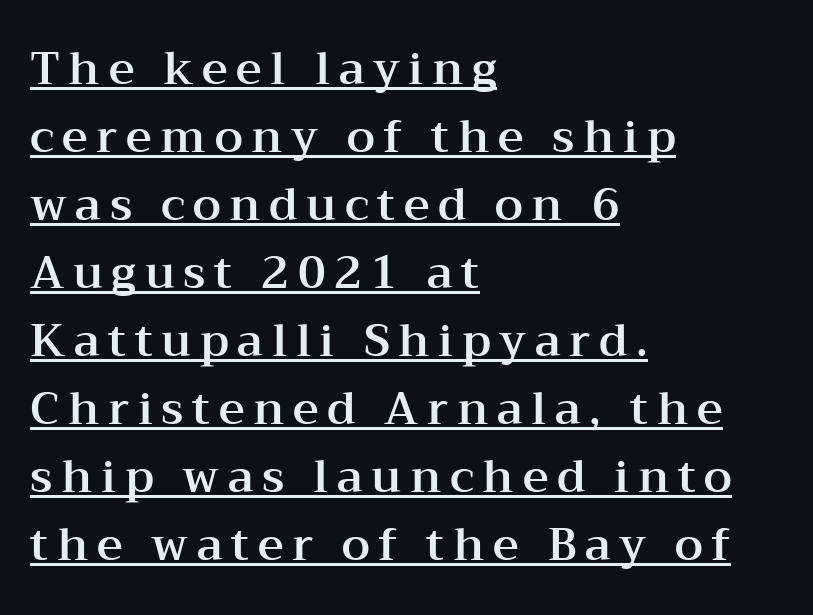
{"serif": "yes", "italic": "no", "width": "wide", "stroke_contrast": "medium", "x_height": "medium", "monospaced": "no", "underline": "yes", "align": "left", "line_spacing": "normal", "line_spacing_ratio": 1.51, "glyph_px": 45}
